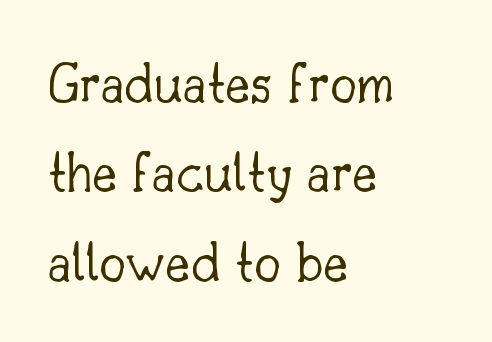
{"italic": "no", "bold": "no", "weight": "light", "width": "normal", "stroke_contrast": "low", "x_height": "small", "monospaced": "no", "underline": "no", "align": "left", "line_spacing": "normal", "line_spacing_ratio": 1.49, "letter_spacing": "normal", "letter_spacing_em": 0.0, "glyph_px": 60}
